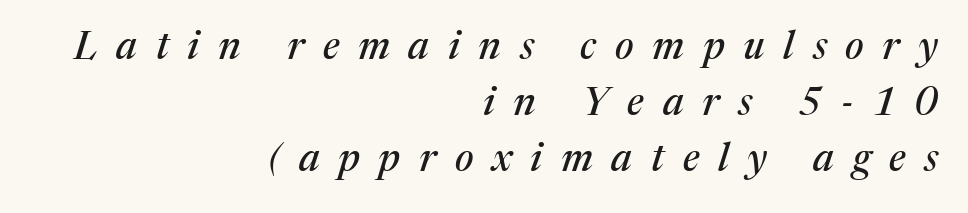
The image shows 39 px serif type, italic (leaning right); set right-aligned, normal line spacing (1.44x), unusually wide letter spacing (+0.48 em), not underlined; medium stroke contrast and a medium x-height.
